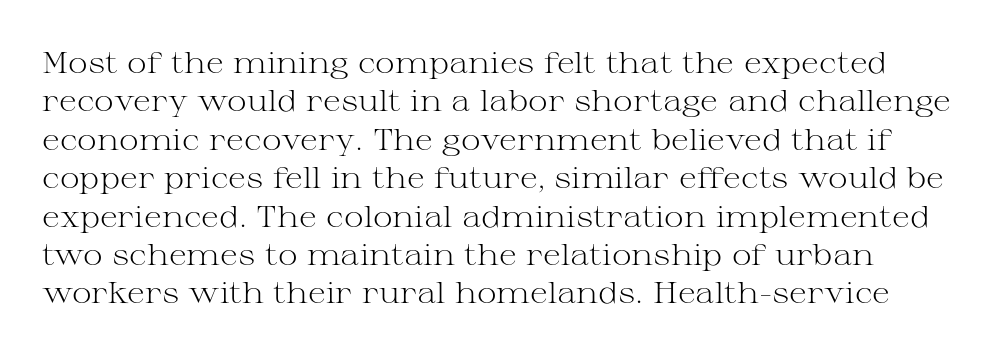
Q: Is the text bold? A: No.
Q: Is the text italic (slanted)? A: No, it is upright.
Q: Is the typeface a serif or a sans-serif typeface? A: Serif.
Q: Is the text underlined? A: No.
Q: Is the spacing between letters normal or unusually wide? A: Normal.
Q: Is the spacing between lines tight, normal or loose? A: Normal.
Q: Width (condensed, normal, or wide)? A: Wide.
Q: Stroke contrast? A: Medium.
Q: x-height? A: Medium.
Q: Monospaced? A: No.
